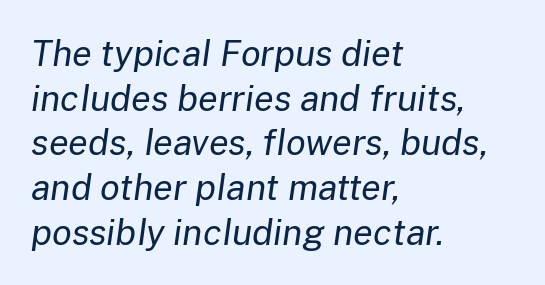
{"italic": "yes", "lean": "right", "slant_degrees": 8, "bold": "no", "weight": "regular", "width": "normal", "stroke_contrast": "low", "x_height": "medium", "monospaced": "no", "underline": "no", "align": "left", "line_spacing_ratio": 1.24, "letter_spacing": "normal", "letter_spacing_em": 0.0, "glyph_px": 36}
